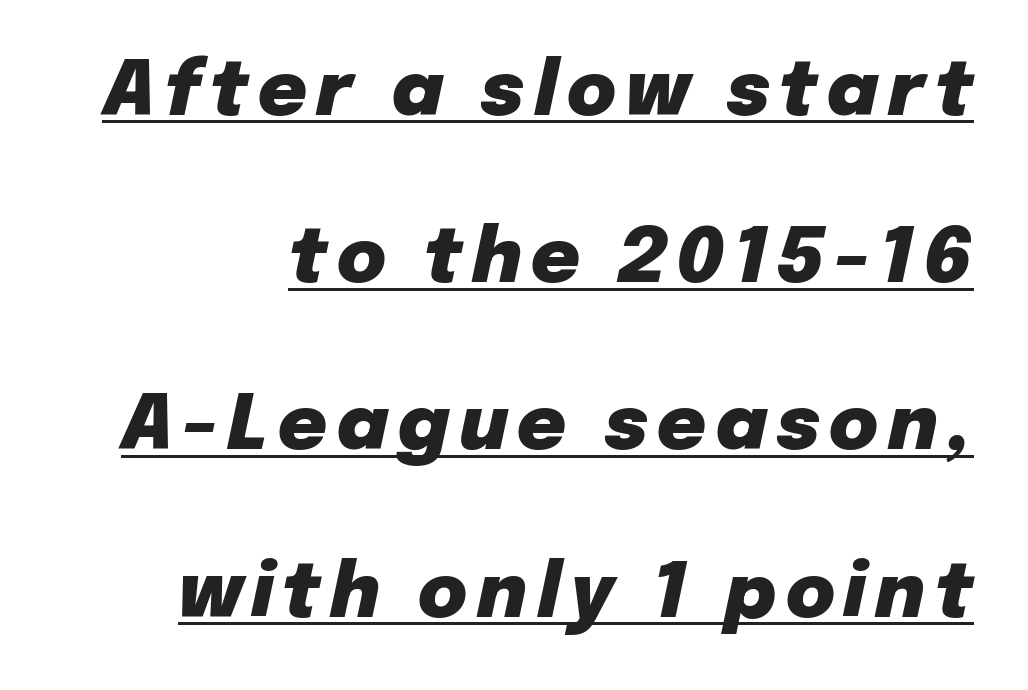
Q: Is the text bold? A: Yes.
Q: Is the text italic (slanted)? A: Yes, it leans right by about 12 degrees.
Q: Is the text underlined? A: Yes.
Q: Is the spacing between lines tight, normal or loose? A: Loose.
Q: Width (condensed, normal, or wide)? A: Normal.
Q: Stroke contrast? A: Low.
Q: x-height? A: Medium.
Q: Monospaced? A: No.
